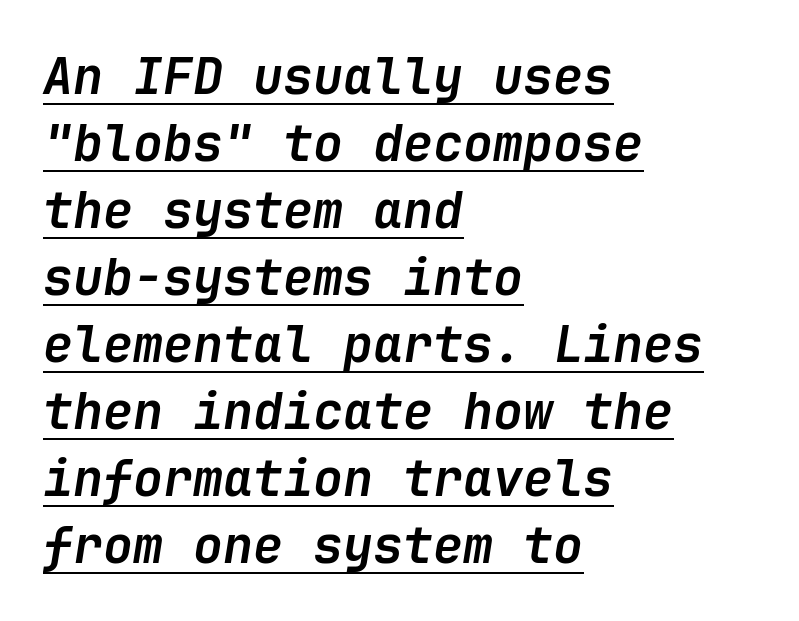
The image shows 50 px semibold type, italic (leaning right); set left-aligned, normal line spacing (1.34x), normal letter spacing, underlined; low stroke contrast and a medium x-height.
